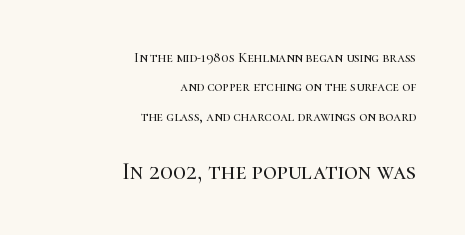
Q: Is the text italic (slanted)? A: No, it is upright.
Q: Is the text underlined? A: No.
Q: How is the paragraph aligned? A: Right-aligned.
Q: Is the spacing between letters normal or unusually wide? A: Normal.
Q: Is the spacing between lines tight, normal or loose? A: Loose.
Q: Which block of text is set in a larger size, the first (top) or the second (bottom)? A: The second (bottom) one.
